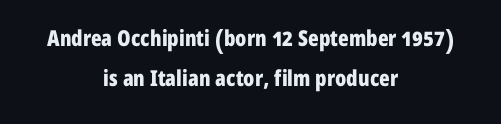
Q: Is the text bold? A: Yes.
Q: Is the text italic (slanted)? A: No, it is upright.
Q: Is the text underlined? A: No.
Q: How is the paragraph aligned? A: Centered.
Q: Is the spacing between letters normal or unusually wide? A: Normal.
